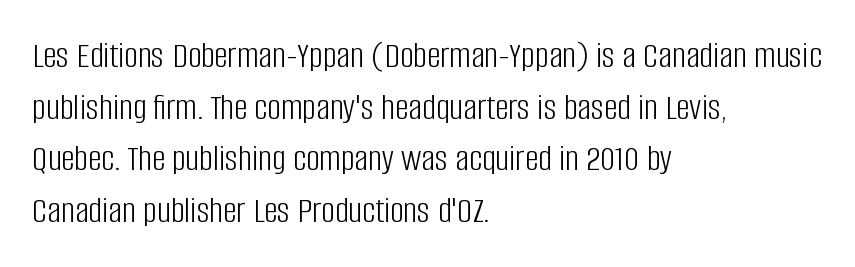
The image shows 38 px light, condensed sans-serif type, upright; set left-aligned, normal line spacing (1.36x), normal letter spacing, not underlined; low stroke contrast and a large x-height.
